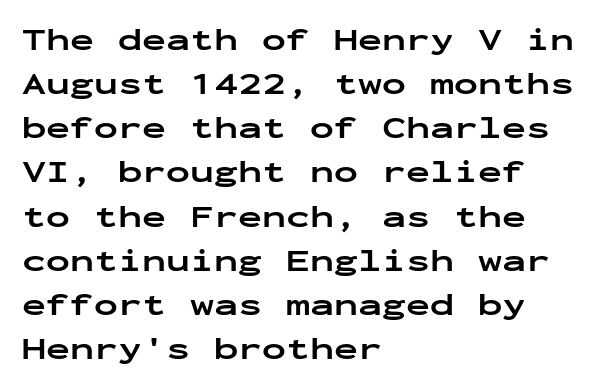
{"serif": "no", "italic": "no", "bold": "yes", "weight": "bold", "width": "wide", "stroke_contrast": "low", "x_height": "medium", "monospaced": "yes", "underline": "no", "align": "left", "line_spacing": "normal", "line_spacing_ratio": 1.38, "letter_spacing": "normal", "letter_spacing_em": 0.0, "glyph_px": 32}
